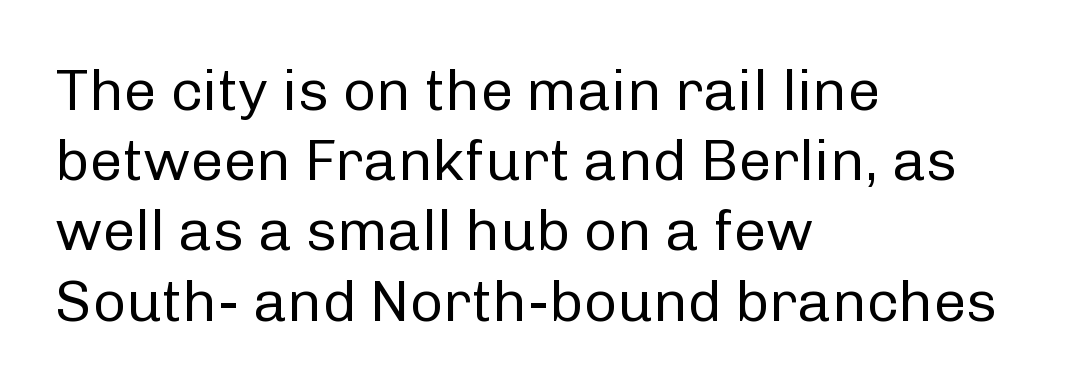
The letters advance in unequal steps, a hallmark of proportional type. The font's upright variant was chosen for this text. Does the copy run flush right? No — it runs flush left. This rendering employs a face without finishing strokes, i.e., a sans-serif. Nothing unusual about the tracking: characters are spaced as the font intends. Lines of text with bare space underneath.
